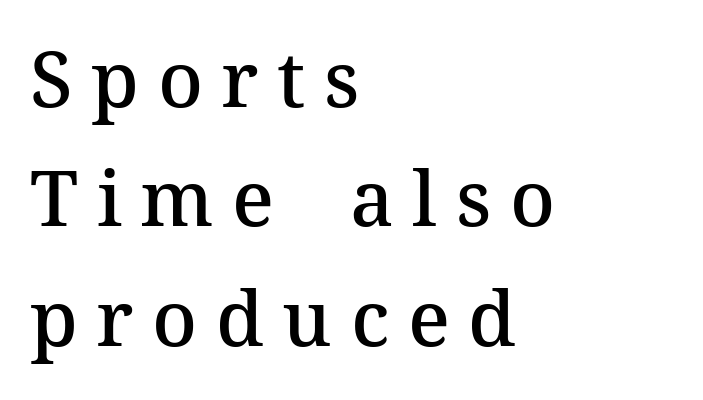
In terms of letterspacing, this is a distinctly airy, spread setting. The letters advance in unequal steps, a hallmark of proportional type. Quick note: not italic, upright. The passage shown is typeset with a serif family. Horizontal bands of white between lines are of average thickness. Type without underlining.
